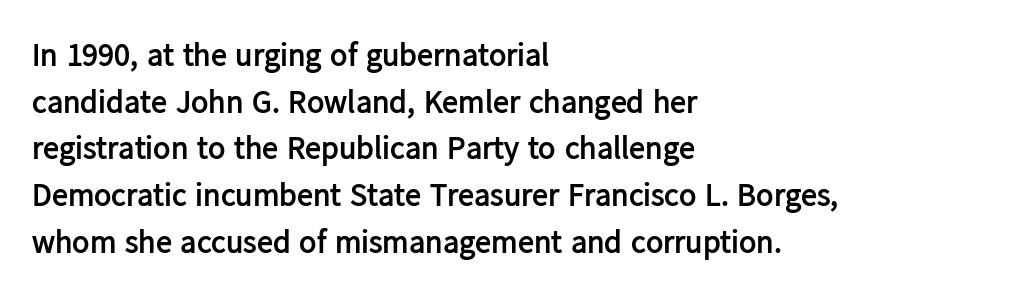
{"serif": "no", "italic": "no", "bold": "yes", "weight": "semibold", "width": "normal", "stroke_contrast": "low", "x_height": "medium", "monospaced": "no", "underline": "no", "align": "left", "line_spacing": "normal", "line_spacing_ratio": 1.46, "letter_spacing": "normal", "letter_spacing_em": 0.0, "glyph_px": 32}
